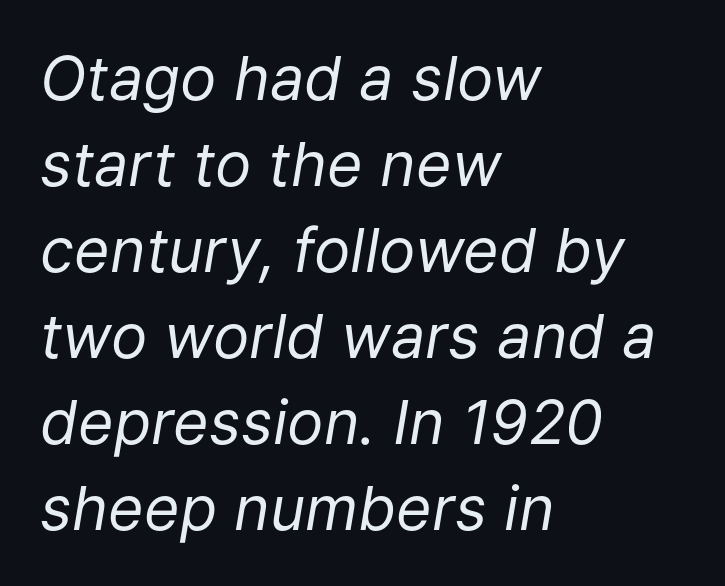
The letterforms sit shoulder to shoulder at normal distance. Here the designer chose a conventional face with non-uniform glyph widths. How would I describe the line gaps? Plain and ordinary. These lines stack with their left ends in a neat column. Has an underline been added? It has not.
